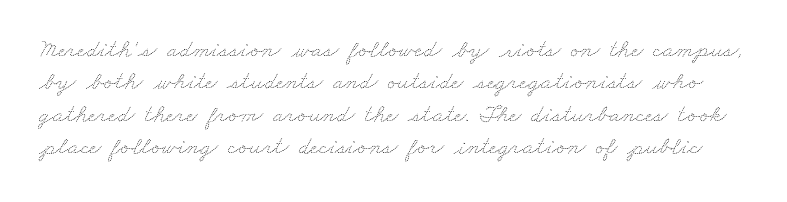
Q: Is the text bold? A: No.
Q: Is the text underlined? A: No.
Q: Is the spacing between letters normal or unusually wide? A: Normal.
Q: Is the spacing between lines tight, normal or loose? A: Normal.
